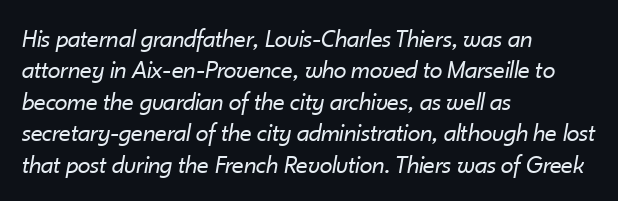
Alignment: flush left. Rendered with sloped, italic letterforms. Weight: in the light-to-regular range. Lines of text with bare space underneath. What stands out about the letter spacing? Nothing — it is the standard amount.
